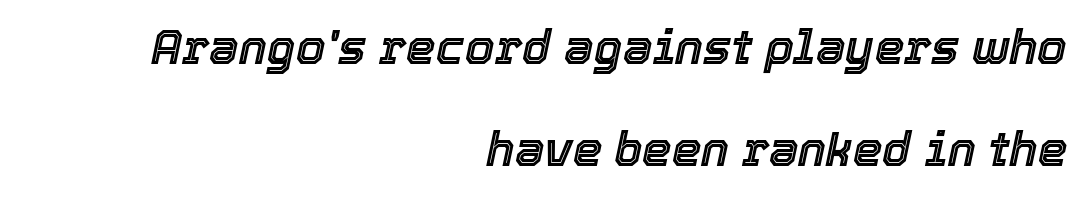
The image shows 47 px text type, italic (leaning right); set right-aligned, loose line spacing (2.17x), normal letter spacing, not underlined; a medium x-height.
